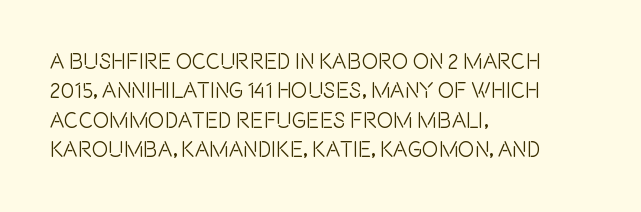
Reading down the block, your eye returns to a fixed left position each line. The type sits square on the baseline with zero lean. The space directly below the letters is spotless. Notice how descenders clear the ascenders below comfortably — that's standard leading. Each word holds together tightly as a unit, with standard inter-letter gaps.
